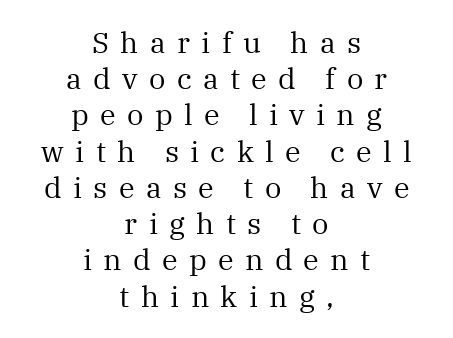
{"serif": "yes", "italic": "no", "bold": "no", "weight": "regular", "width": "normal", "stroke_contrast": "medium", "x_height": "medium", "monospaced": "no", "underline": "no", "align": "center", "line_spacing": "normal", "line_spacing_ratio": 1.25, "letter_spacing": "wide", "letter_spacing_em": 0.39, "glyph_px": 29}
